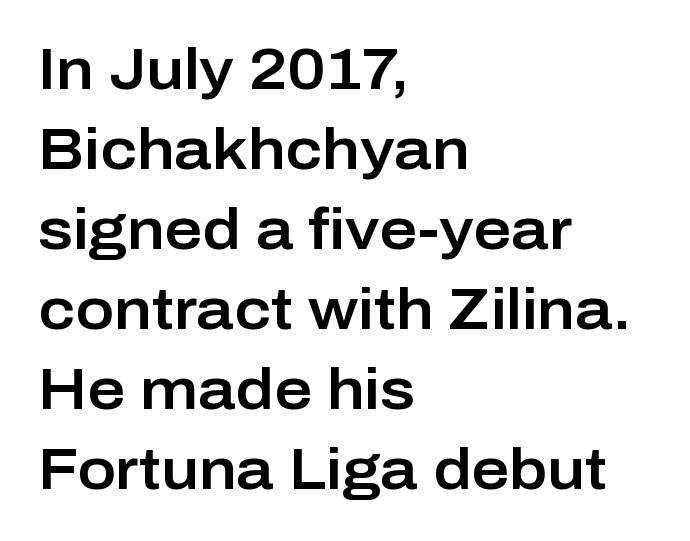
{"serif": "no", "italic": "no", "width": "normal", "stroke_contrast": "low", "x_height": "medium", "monospaced": "no", "underline": "no", "align": "left", "line_spacing": "normal", "line_spacing_ratio": 1.38, "letter_spacing": "normal", "letter_spacing_em": 0.0, "glyph_px": 58}
